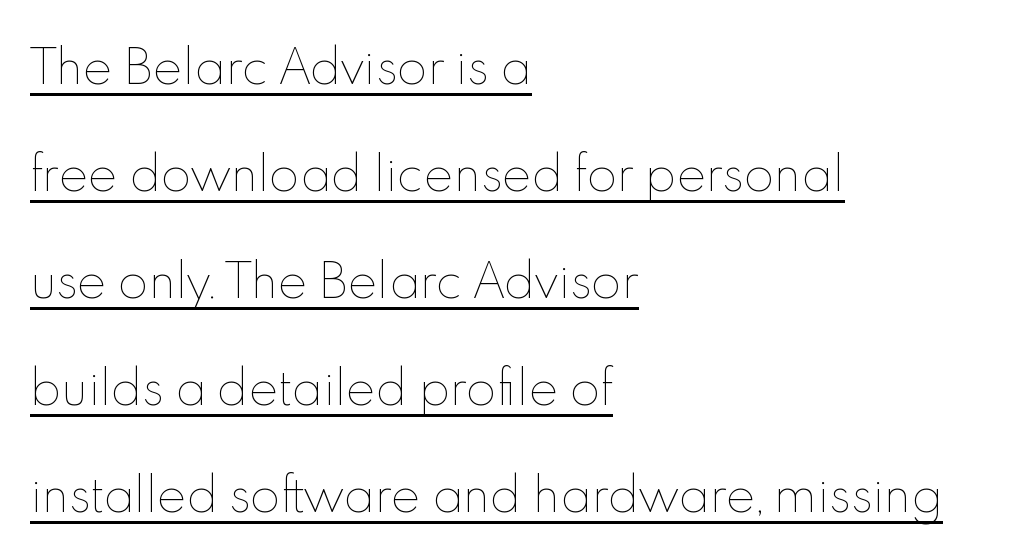
Q: Is the text bold? A: No.
Q: Is the text italic (slanted)? A: No, it is upright.
Q: Is the text underlined? A: Yes.
Q: How is the paragraph aligned? A: Left-aligned.
Q: Is the spacing between letters normal or unusually wide? A: Normal.
Q: Is the spacing between lines tight, normal or loose? A: Loose.
Q: Width (condensed, normal, or wide)? A: Normal.
Q: x-height? A: Small.
Q: Monospaced? A: No.
